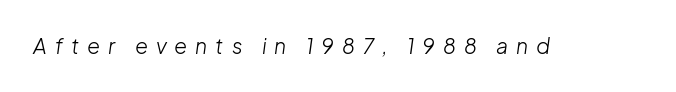
{"italic": "yes", "lean": "right", "slant_degrees": 8, "bold": "no", "underline": "no", "letter_spacing": "wide", "letter_spacing_em": 0.38, "glyph_px": 21}
